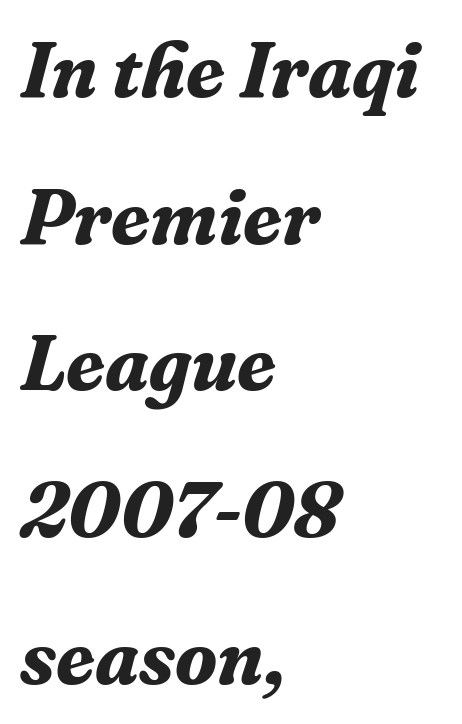
Q: Is the text bold? A: Yes.
Q: Is the text italic (slanted)? A: Yes, it leans right by about 16 degrees.
Q: Is the typeface a serif or a sans-serif typeface? A: Serif.
Q: Is the text underlined? A: No.
Q: How is the paragraph aligned? A: Left-aligned.
Q: Is the spacing between letters normal or unusually wide? A: Normal.
Q: Width (condensed, normal, or wide)? A: Normal.
Q: Stroke contrast? A: Medium.
Q: x-height? A: Medium.
Q: Monospaced? A: No.
